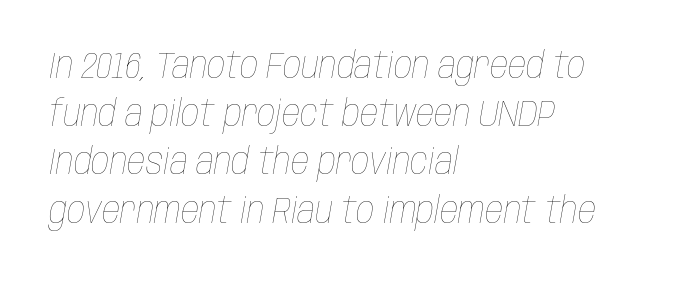
The image shows 36 px thin, condensed type, italic (leaning right); set left-aligned, normal line spacing (1.34x), normal letter spacing, not underlined; low stroke contrast and a large x-height.
